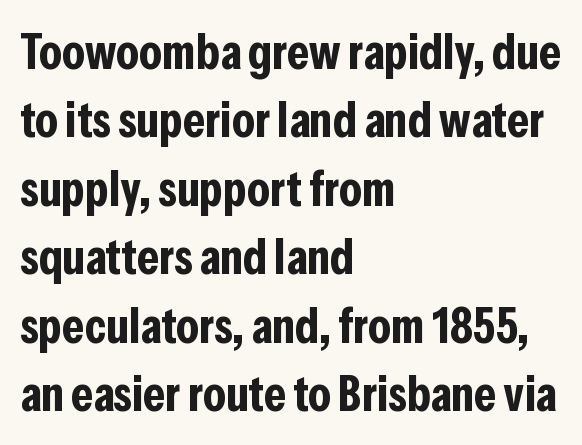
The image shows 50 px bold, condensed sans-serif type, upright; set left-aligned, normal line spacing (1.37x), normal letter spacing, not underlined; low stroke contrast and a medium x-height.
